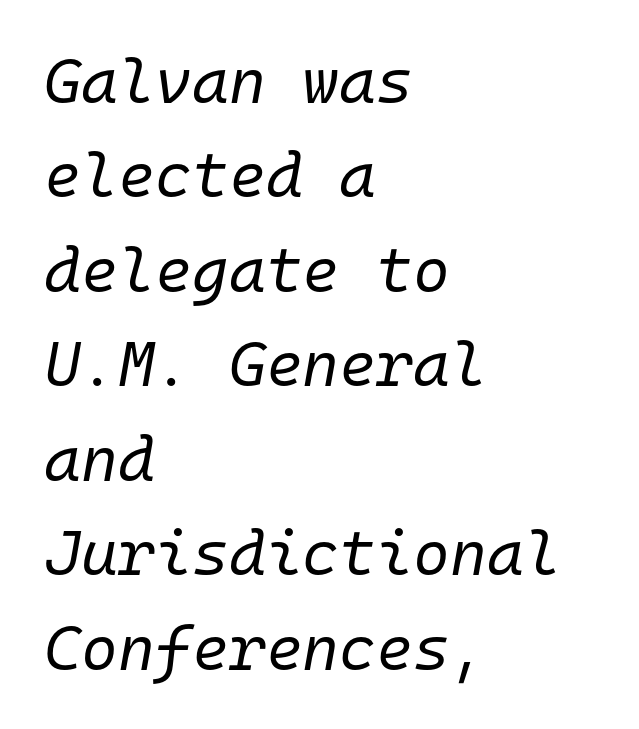
{"italic": "yes", "lean": "right", "slant_degrees": 10, "bold": "no", "weight": "regular", "width": "normal", "stroke_contrast": "low", "x_height": "medium", "monospaced": "yes", "underline": "no", "align": "left", "line_spacing": "normal", "line_spacing_ratio": 1.5, "letter_spacing": "normal", "letter_spacing_em": 0.0, "glyph_px": 63}
